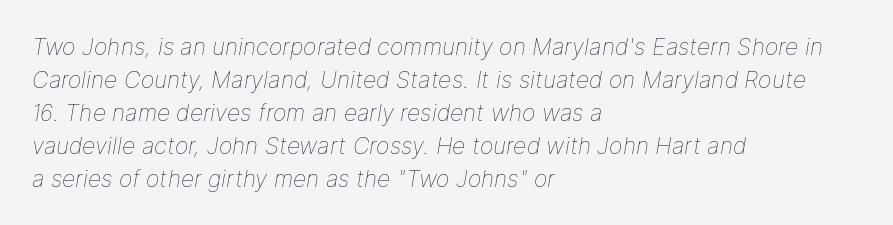
The image shows 23 px text type, italic (leaning right); set left-aligned, normal line spacing (1.43x), normal letter spacing, not underlined.
